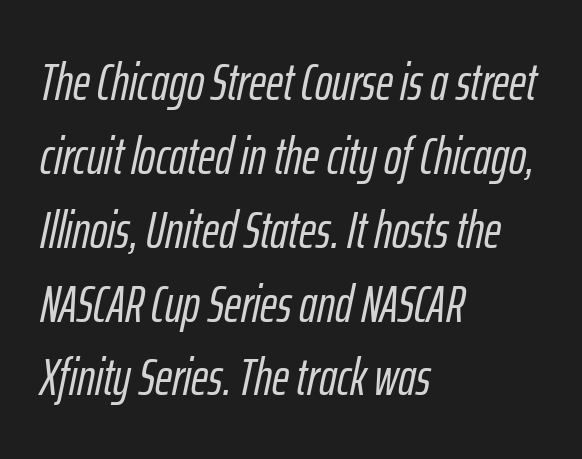
Observe the ordinary spacing: letters are neighbours, not strangers. A typesetter would mark this as italic. Character widths vary here, with narrow letters taking less room than wide ones. This sample is left-justified, so line endings fall wherever the words run out. The specimen omits any rule beneath the text block's lines. Line spacing here is normal.
